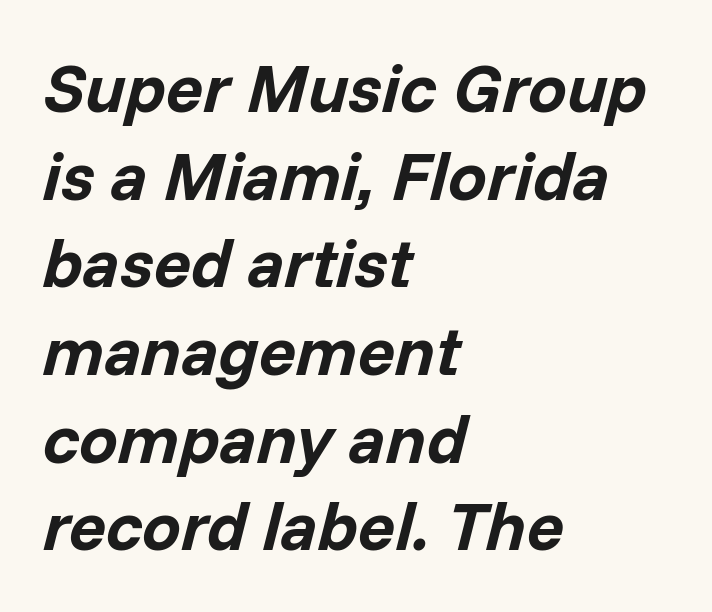
The image shows 69 px bold type, italic (leaning right); set left-aligned, normal line spacing (1.27x), normal letter spacing, not underlined; low stroke contrast and a medium x-height.
